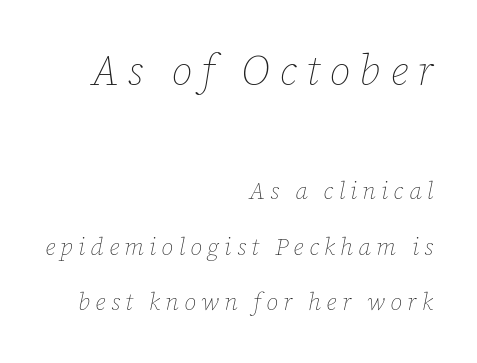
The image shows 42 px thin type, italic (leaning right); set right-aligned, loose line spacing (2.32x), unusually wide letter spacing (+0.22 em), not underlined; the first (top) block is 1.75x larger; low stroke contrast and a medium x-height.
